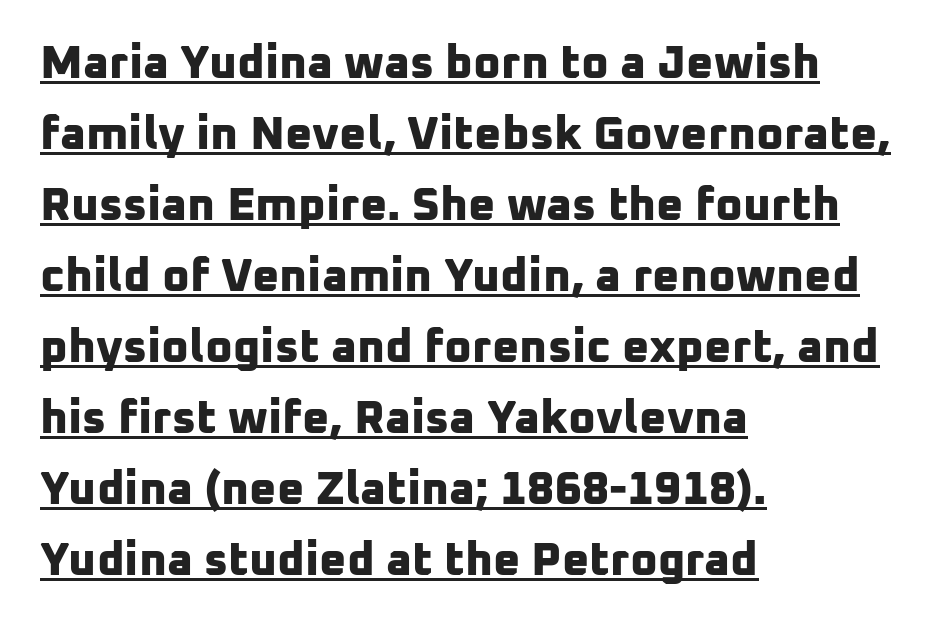
{"serif": "no", "bold": "yes", "weight": "bold", "width": "normal", "stroke_contrast": "low", "x_height": "medium", "monospaced": "no", "underline": "yes", "align": "left", "line_spacing": "normal", "line_spacing_ratio": 1.51, "letter_spacing": "normal", "letter_spacing_em": 0.0, "glyph_px": 47}
